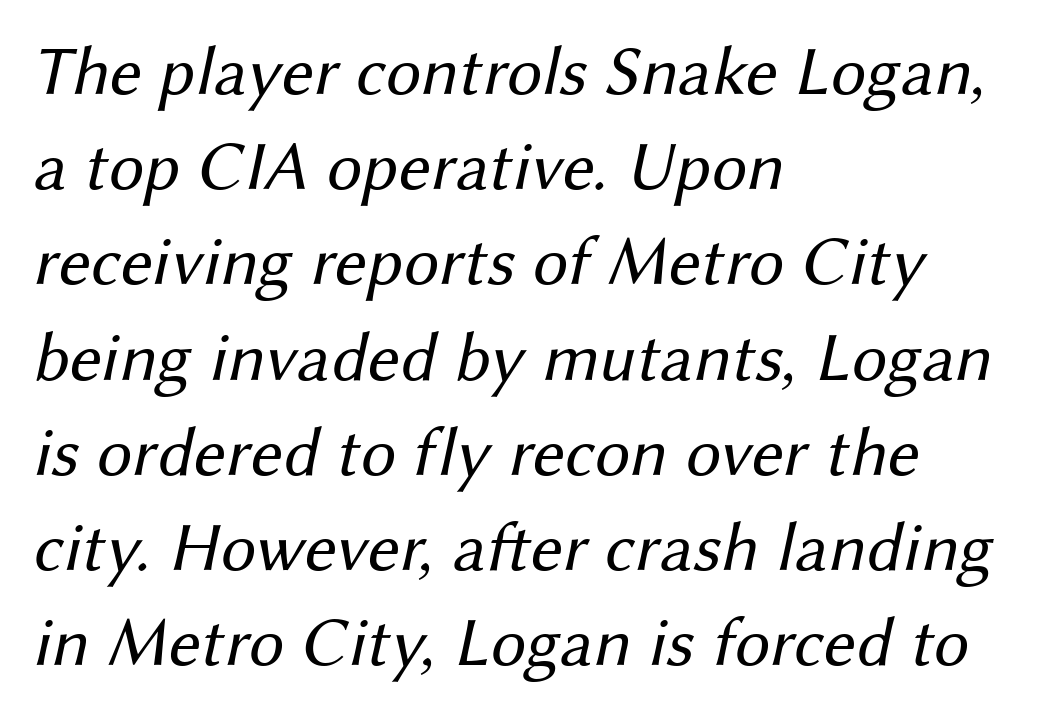
The image shows 70 px regular-weight sans-serif type; set left-aligned, normal line spacing (1.36x), normal letter spacing, not underlined; medium stroke contrast and a medium x-height.
